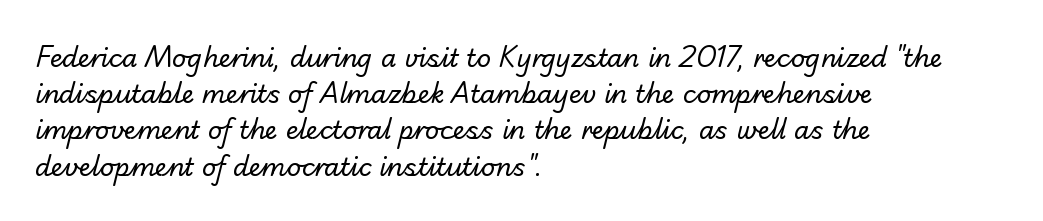
The image shows 25 px text type; set left-aligned, normal line spacing (1.45x), normal letter spacing, not underlined.
